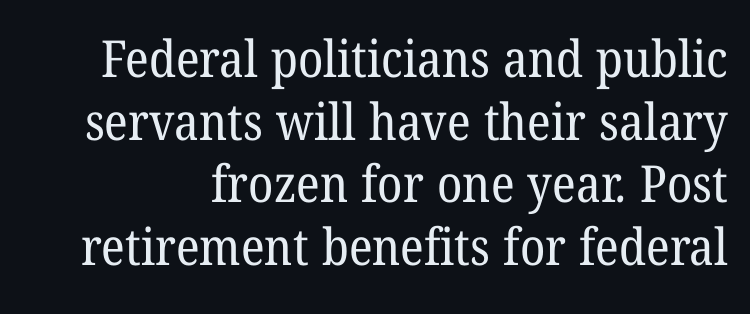
{"serif": "yes", "bold": "no", "weight": "regular", "width": "normal", "stroke_contrast": "low", "x_height": "medium", "monospaced": "no", "underline": "no", "line_spacing_ratio": 1.23, "letter_spacing": "normal", "letter_spacing_em": 0.0, "glyph_px": 51}
